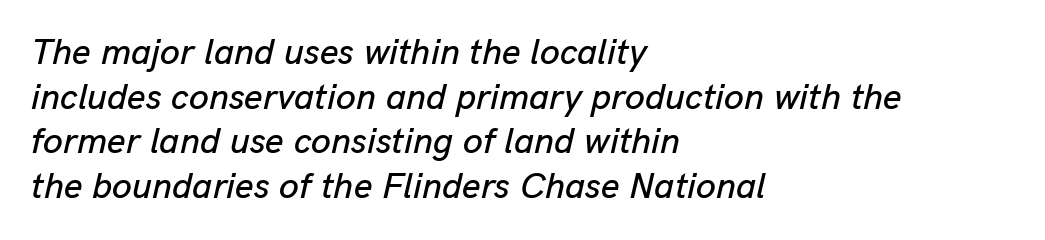
{"italic": "yes", "lean": "right", "slant_degrees": 13, "width": "normal", "stroke_contrast": "low", "x_height": "medium", "monospaced": "no", "underline": "no", "align": "left", "line_spacing_ratio": 1.24, "letter_spacing": "normal", "letter_spacing_em": 0.0, "glyph_px": 36}
